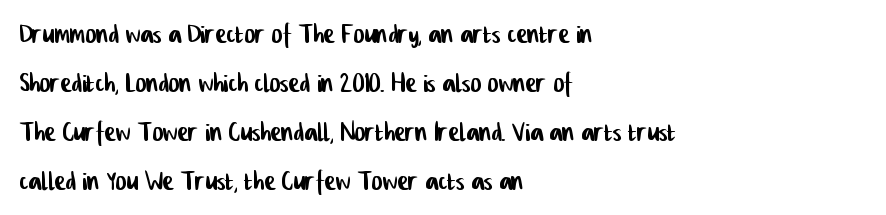
Q: Is the typeface a serif or a sans-serif typeface? A: Sans-serif.
Q: Is the text underlined? A: No.
Q: How is the paragraph aligned? A: Left-aligned.
Q: Is the spacing between letters normal or unusually wide? A: Normal.
Q: Is the spacing between lines tight, normal or loose? A: Normal.
Q: Width (condensed, normal, or wide)? A: Condensed.
Q: Stroke contrast? A: Low.
Q: x-height? A: Medium.
Q: Monospaced? A: No.
